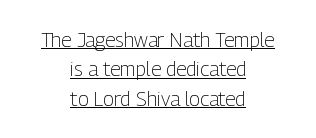
The image shows 20 px text type, upright; set centered, normal line spacing (1.47x), normal letter spacing, underlined.
